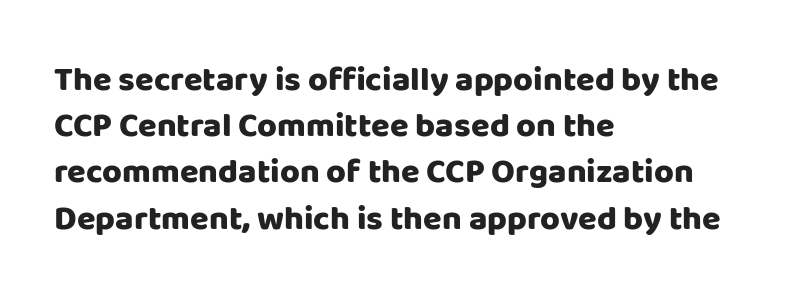
The image shows 34 px heavy sans-serif type, upright; set left-aligned, normal line spacing (1.36x), normal letter spacing, not underlined; low stroke contrast and a large x-height.
